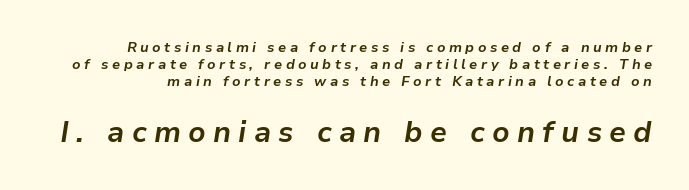
No word sits above an underline. Looking at the ascenders, they clearly lean. Spacing verdict: proportional, widths tailored to each character. Inter-character spacing is expanded well beyond the font's built-in metrics.
